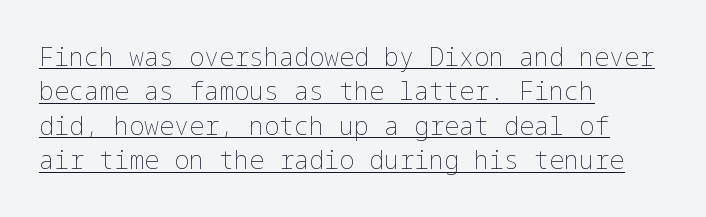
Here the glyphs are tracked normally, forming tight word shapes. Do the letters lean? They stand straight. This rendering uses left alignment, leaving the right contour irregular. Underlined type. Leading matches the norm, producing a regular column. The cut favours lightness, reaching ordinary text weight at its darkest.
